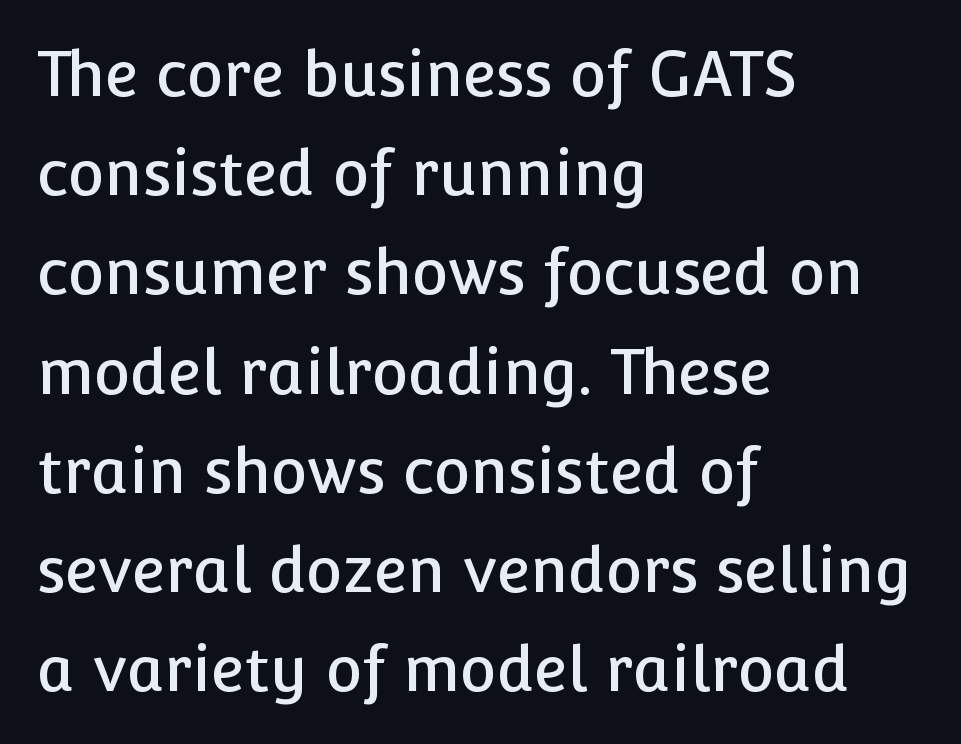
Check under the words: just untouched page. The paragraph shown leans on its left margin. Vertical strokes here are truly vertical. This is sans-serif lettering, the kind often seen on screens and signage. A normal amount of white space separates one row of letters from the next.
